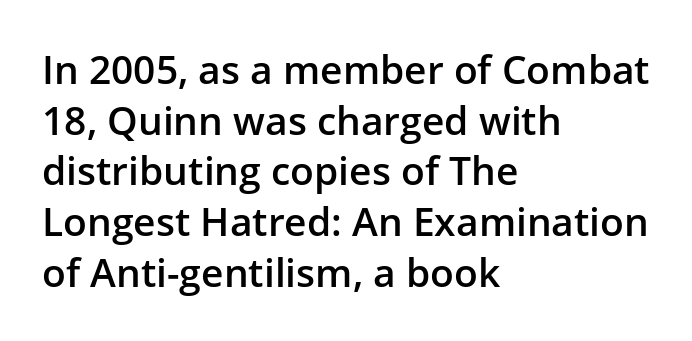
Q: Is the text bold? A: Semi-bold.
Q: Is the text italic (slanted)? A: No, it is upright.
Q: Is the typeface a serif or a sans-serif typeface? A: Sans-serif.
Q: Is the text underlined? A: No.
Q: How is the paragraph aligned? A: Left-aligned.
Q: Is the spacing between letters normal or unusually wide? A: Normal.
Q: Is the spacing between lines tight, normal or loose? A: Normal.
Q: Width (condensed, normal, or wide)? A: Normal.
Q: Stroke contrast? A: Low.
Q: x-height? A: Medium.
Q: Monospaced? A: No.
